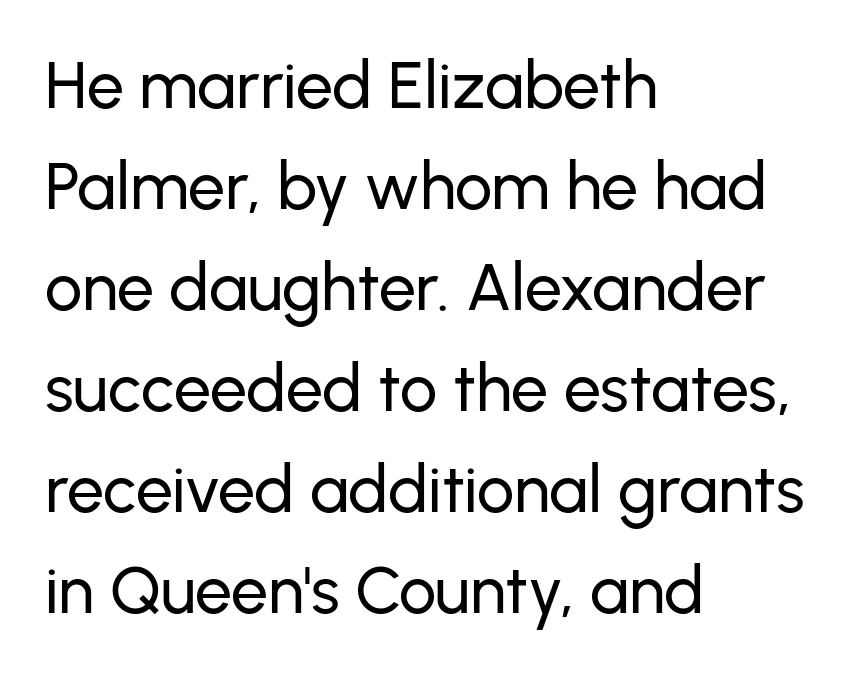
The image shows 66 px sans-serif type, upright; set left-aligned, normal line spacing (1.53x), normal letter spacing, not underlined; low stroke contrast and a medium x-height.
